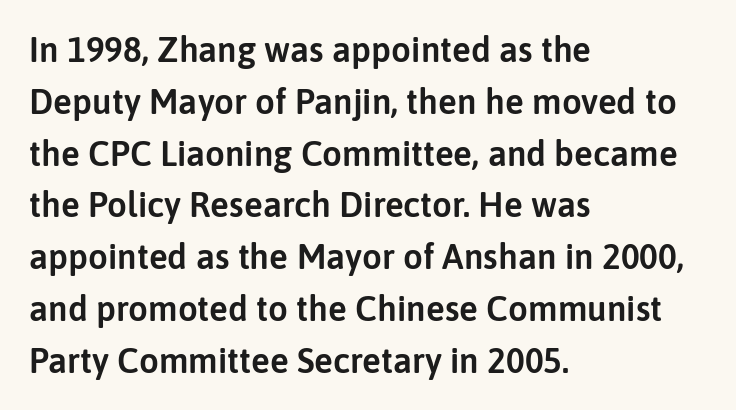
{"serif": "no", "italic": "no", "width": "normal", "stroke_contrast": "low", "x_height": "medium", "monospaced": "no", "underline": "no", "align": "left", "line_spacing": "normal", "line_spacing_ratio": 1.48, "letter_spacing": "normal", "letter_spacing_em": 0.0, "glyph_px": 35}
